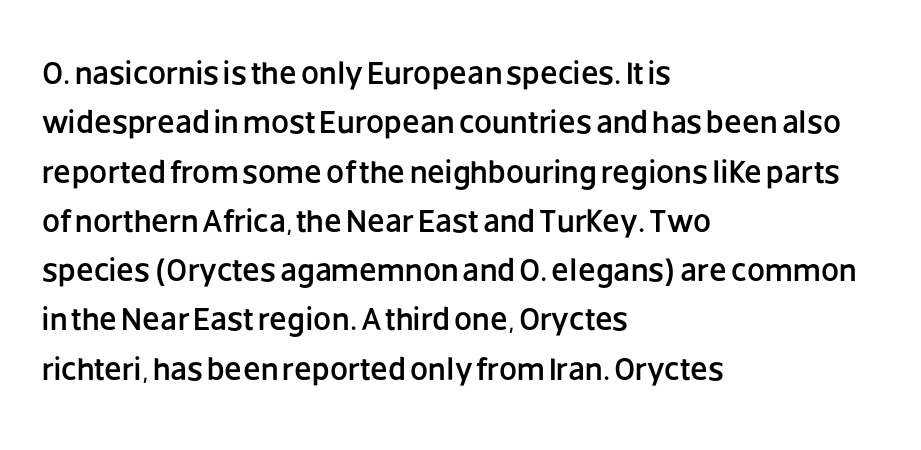
{"serif": "no", "italic": "no", "width": "normal", "stroke_contrast": "low", "x_height": "large", "monospaced": "no", "underline": "no", "align": "left", "line_spacing": "normal", "line_spacing_ratio": 1.54, "letter_spacing": "normal", "letter_spacing_em": 0.0, "glyph_px": 32}
